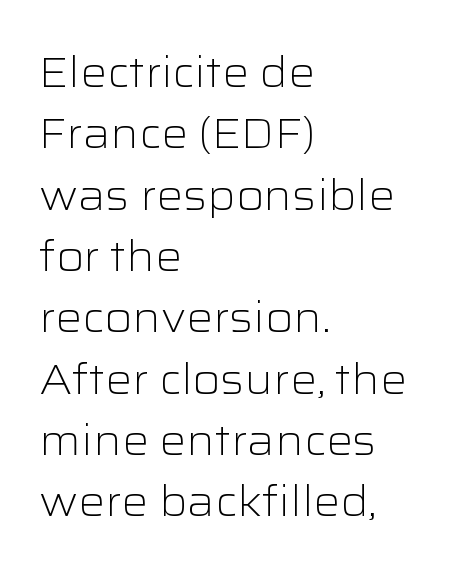
The image shows 42 px light, wide sans-serif type, upright; set left-aligned, normal line spacing (1.46x), normal letter spacing, not underlined; low stroke contrast and a medium x-height.
